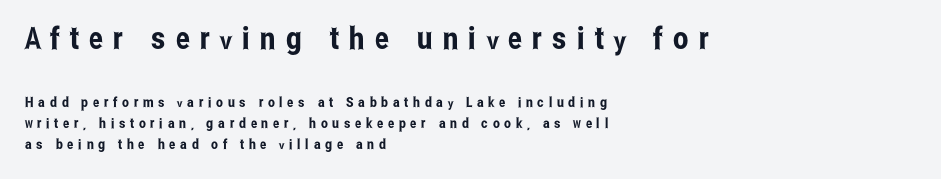
Q: Is the text italic (slanted)? A: No, it is upright.
Q: Is the typeface a serif or a sans-serif typeface? A: Sans-serif.
Q: Is the text underlined? A: No.
Q: How is the paragraph aligned? A: Left-aligned.
Q: Is the spacing between letters normal or unusually wide? A: Unusually wide.
Q: Is the spacing between lines tight, normal or loose? A: Normal.
Q: Which block of text is set in a larger size, the first (top) or the second (bottom)? A: The first (top) one.
Q: Width (condensed, normal, or wide)? A: Condensed.
Q: Stroke contrast? A: Low.
Q: x-height? A: Medium.
Q: Monospaced? A: No.
